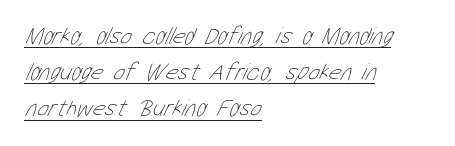
Q: Is the text bold? A: No.
Q: Is the text underlined? A: Yes.
Q: How is the paragraph aligned? A: Left-aligned.
Q: Is the spacing between letters normal or unusually wide? A: Normal.
Q: Is the spacing between lines tight, normal or loose? A: Normal.
